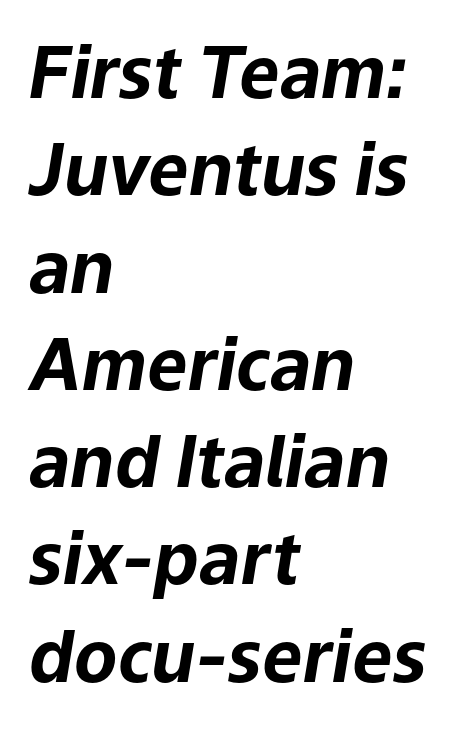
Horizontally, the lines are justified to the leading edge only. Character widths vary here, with narrow letters taking less room than wide ones. Each new line begins a customary step beneath the previous one. Every letter is thick-stroked: bold, no question. Here the glyphs are tracked normally, forming tight word shapes. Check under the words: just untouched page.
